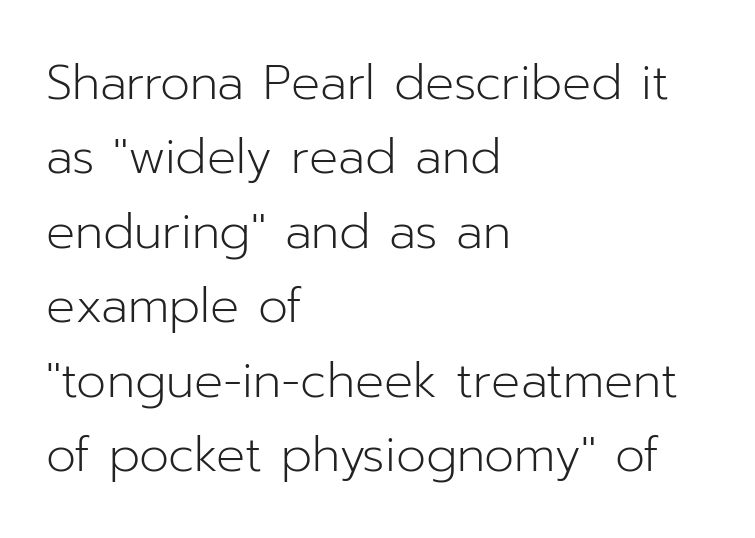
{"serif": "no", "italic": "no", "bold": "no", "weight": "light", "width": "normal", "stroke_contrast": "low", "x_height": "medium", "monospaced": "no", "underline": "no", "align": "left", "line_spacing": "normal", "line_spacing_ratio": 1.55, "letter_spacing": "normal", "letter_spacing_em": 0.0, "glyph_px": 48}
